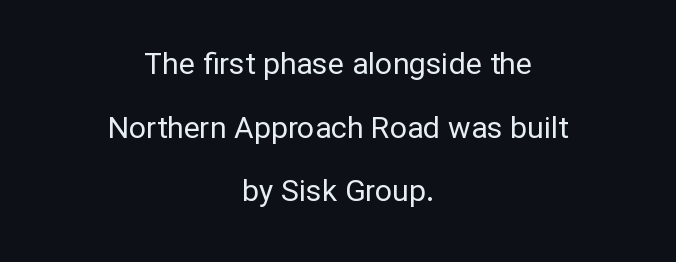
Q: Is the text bold? A: No.
Q: Is the text italic (slanted)? A: No, it is upright.
Q: Is the typeface a serif or a sans-serif typeface? A: Sans-serif.
Q: Is the text underlined? A: No.
Q: How is the paragraph aligned? A: Centered.
Q: Is the spacing between letters normal or unusually wide? A: Normal.
Q: Is the spacing between lines tight, normal or loose? A: Loose.
Q: Width (condensed, normal, or wide)? A: Normal.
Q: Stroke contrast? A: Low.
Q: x-height? A: Medium.
Q: Monospaced? A: No.
